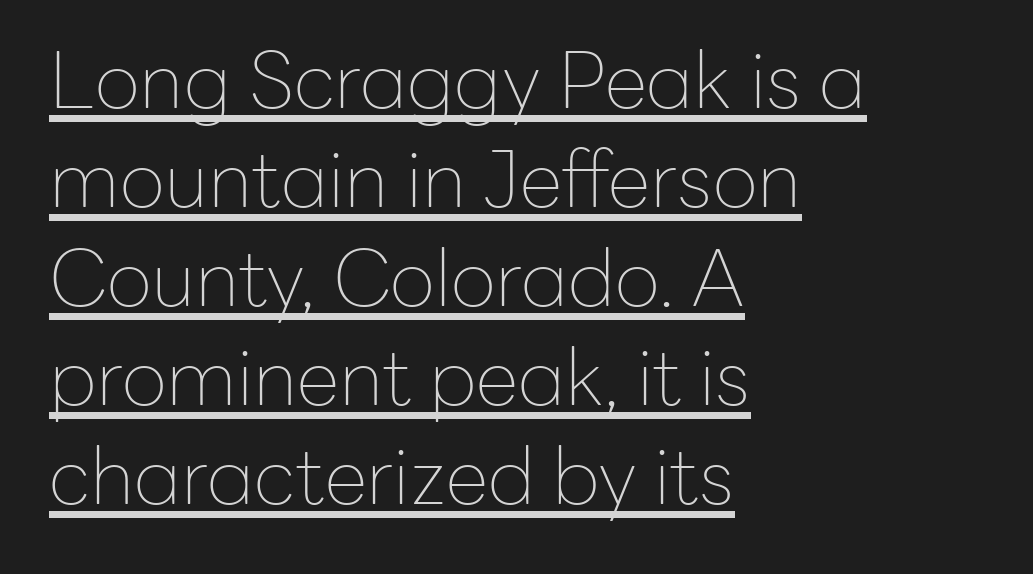
{"serif": "no", "italic": "no", "bold": "no", "weight": "thin", "width": "normal", "stroke_contrast": "low", "x_height": "medium", "monospaced": "no", "underline": "yes", "align": "left", "line_spacing": "normal", "line_spacing_ratio": 1.27, "letter_spacing": "normal", "letter_spacing_em": 0.0, "glyph_px": 78}
